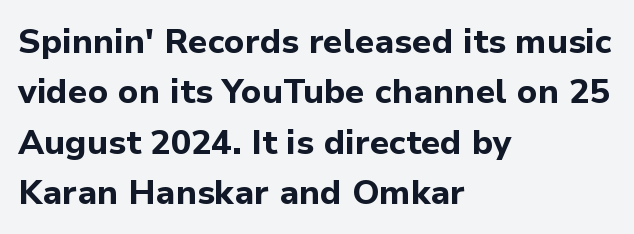
{"serif": "no", "italic": "no", "bold": "yes", "weight": "bold", "width": "normal", "stroke_contrast": "low", "x_height": "medium", "monospaced": "no", "underline": "no", "align": "left", "line_spacing": "normal", "line_spacing_ratio": 1.48, "letter_spacing": "normal", "letter_spacing_em": 0.0, "glyph_px": 34}
